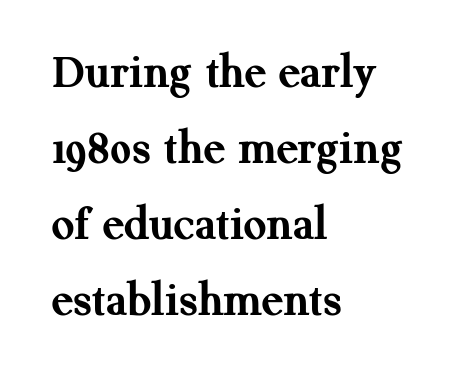
The image shows 50 px semibold serif type, upright; set left-aligned, normal line spacing (1.52x), normal letter spacing, not underlined; medium stroke contrast and a medium x-height.
